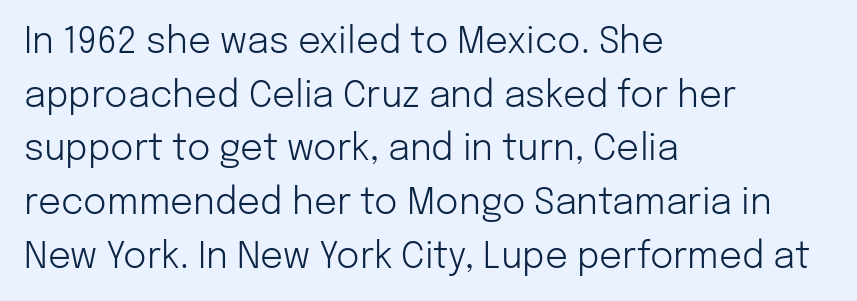
Q: Is the text bold? A: No.
Q: Is the text italic (slanted)? A: No, it is upright.
Q: Is the typeface a serif or a sans-serif typeface? A: Sans-serif.
Q: Is the text underlined? A: No.
Q: How is the paragraph aligned? A: Left-aligned.
Q: Is the spacing between letters normal or unusually wide? A: Normal.
Q: Is the spacing between lines tight, normal or loose? A: Normal.
Q: Width (condensed, normal, or wide)? A: Normal.
Q: Stroke contrast? A: Low.
Q: x-height? A: Medium.
Q: Monospaced? A: No.
